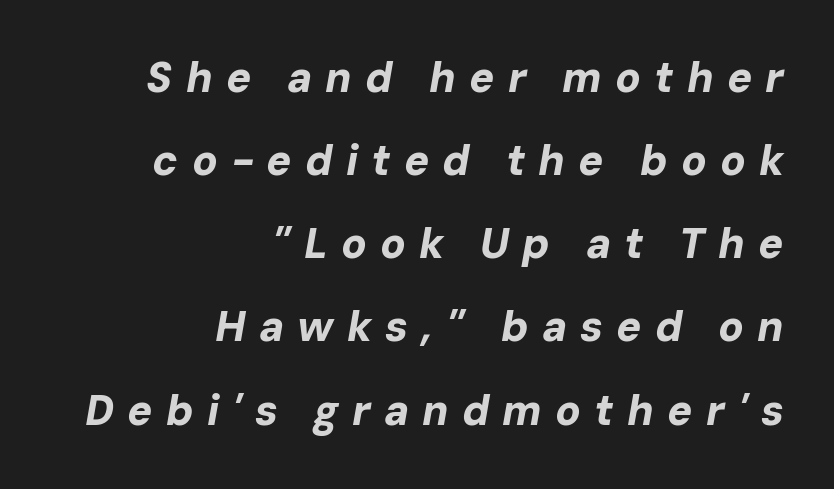
Students, this is bold: see how much ink each stroke carries. Alignment: flush right. Italic: yes, the glyphs are oblique. The letters are spread apart with noticeably loose tracking.
